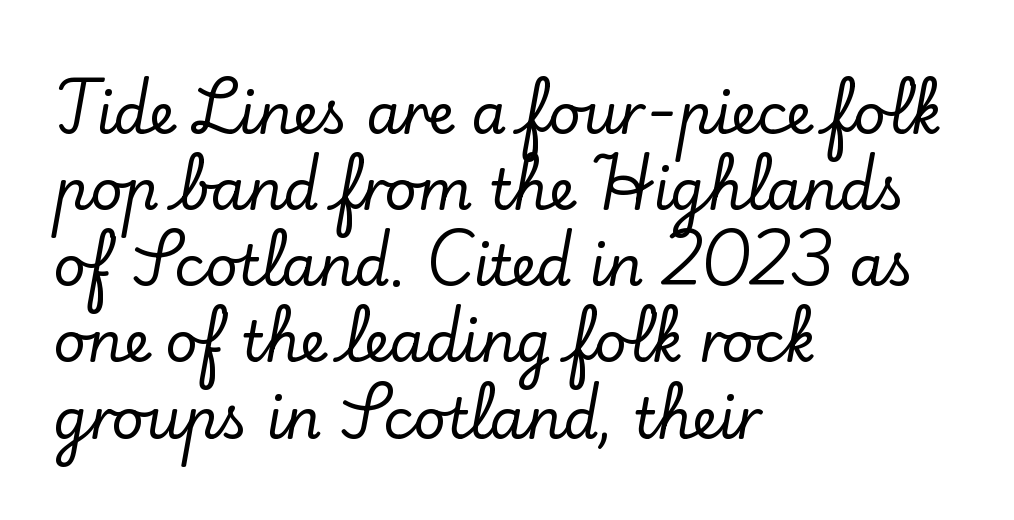
The words here are not underlined. Evenly set lines give the paragraph a standard silhouette. The letters advance in unequal steps, a hallmark of proportional type. Short and long lines alike share a common starting point at left.
